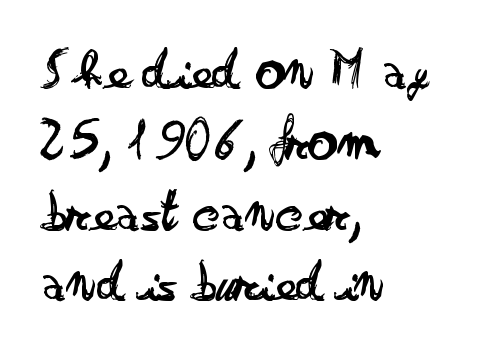
Each letter's strokes conclude bluntly, with no projecting serifs. A typesetter would call this zero additional tracking. The foot of each line stays bare and open. This is roman type, the default non-slanted kind. Unbolded letterforms with no extra heft. Note the varied advance widths — an 'i' is clearly narrower than an 'm'.
